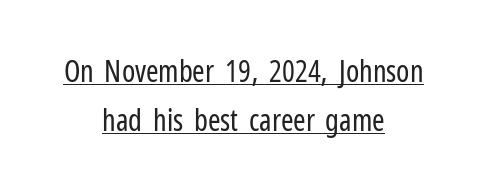
Q: Is the text bold? A: No.
Q: Is the text italic (slanted)? A: No, it is upright.
Q: Is the typeface a serif or a sans-serif typeface? A: Sans-serif.
Q: Is the text underlined? A: Yes.
Q: How is the paragraph aligned? A: Centered.
Q: Is the spacing between letters normal or unusually wide? A: Normal.
Q: Is the spacing between lines tight, normal or loose? A: Normal.
Q: Width (condensed, normal, or wide)? A: Condensed.
Q: Stroke contrast? A: Low.
Q: x-height? A: Medium.
Q: Monospaced? A: No.
